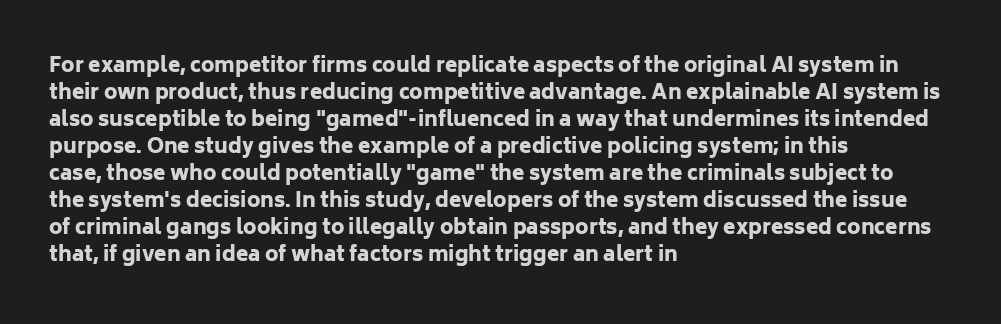
{"italic": "no", "bold": "yes", "underline": "no", "align": "left", "line_spacing": "normal", "line_spacing_ratio": 1.35, "letter_spacing": "normal", "letter_spacing_em": 0.0, "glyph_px": 20}
